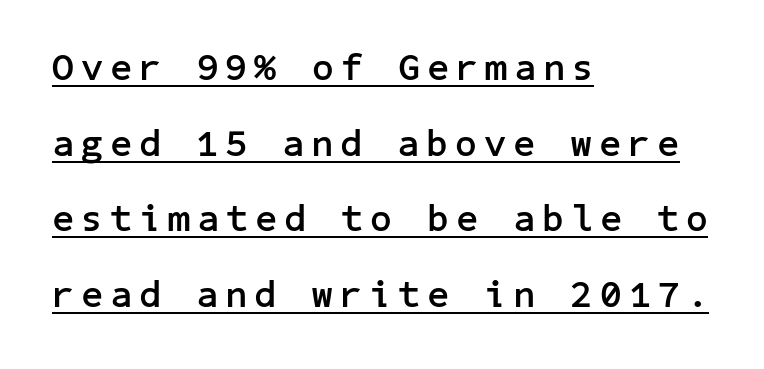
The image shows 38 px semibold sans-serif type, upright; set left-aligned, loose line spacing (1.99x), underlined; low stroke contrast and a medium x-height.
